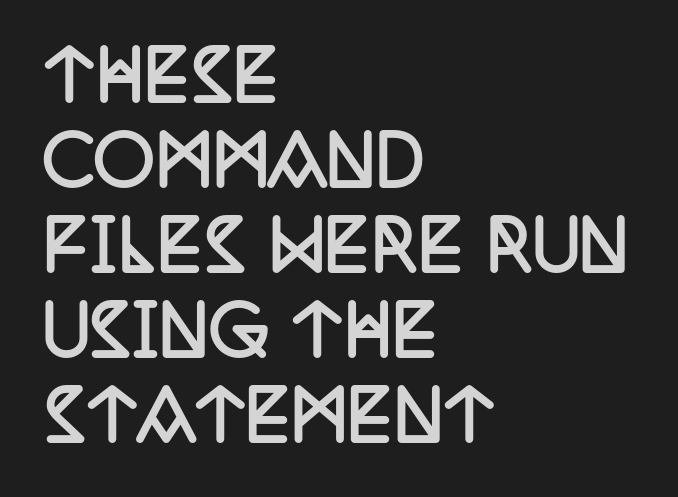
The image shows 68 px semibold, condensed serif type, upright; set left-aligned, normal line spacing (1.25x), normal letter spacing, not underlined; low stroke contrast and a large x-height.
